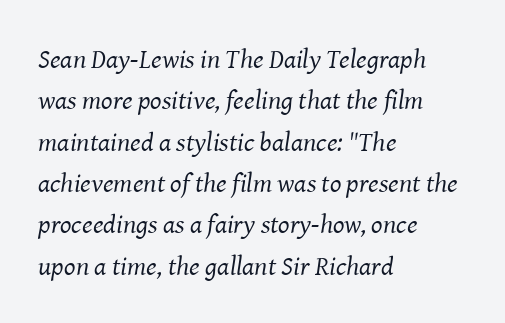
Q: Is the text bold? A: No.
Q: Is the text italic (slanted)? A: Yes, it leans right by about 8 degrees.
Q: Is the text underlined? A: No.
Q: How is the paragraph aligned? A: Left-aligned.
Q: Is the spacing between letters normal or unusually wide? A: Normal.
Q: Is the spacing between lines tight, normal or loose? A: Normal.
